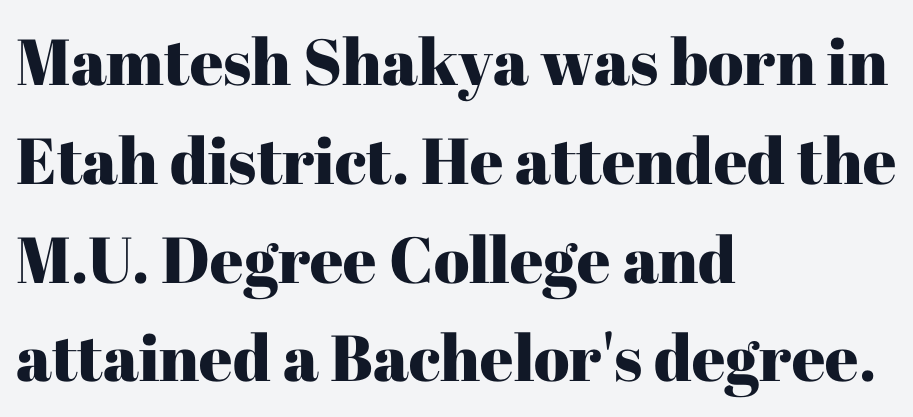
This sample has the flowing, uneven cadence of proportional lettering. Just letters on the line, the space beneath them empty. This rendering leaves character spacing at its baseline value. This is the regular roman posture of the typeface. Summary of vertical rhythm: regular, with standard interline spacing. Line beginnings align vertically; line endings do not.
